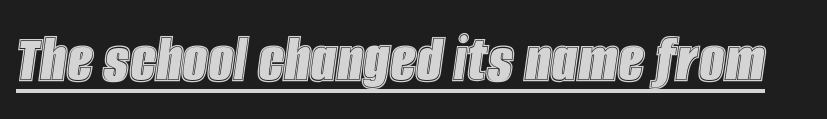
The image shows 72 px condensed type, italic (leaning right); set normal letter spacing, underlined; a large x-height.
